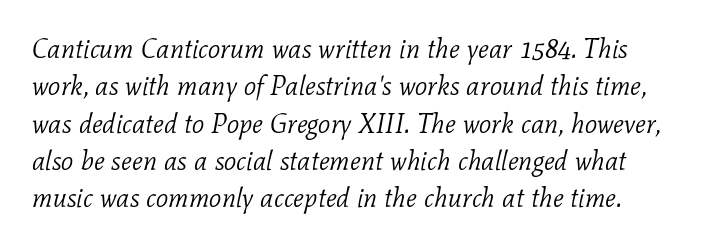
{"italic": "yes", "lean": "right", "slant_degrees": 11, "bold": "no", "underline": "no", "line_spacing": "normal", "line_spacing_ratio": 1.38, "letter_spacing": "normal", "letter_spacing_em": 0.0, "glyph_px": 27}
